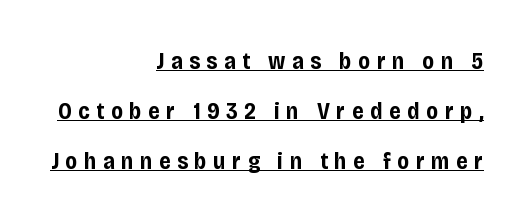
Here the glyphs are tracked loosely, breaking word shapes into spaced letters. A baseline rule has been typeset under these characters. If you measured baseline to baseline, you'd find a long distance. Teacher's note: observe the even right margin — that is flush-right alignment.
